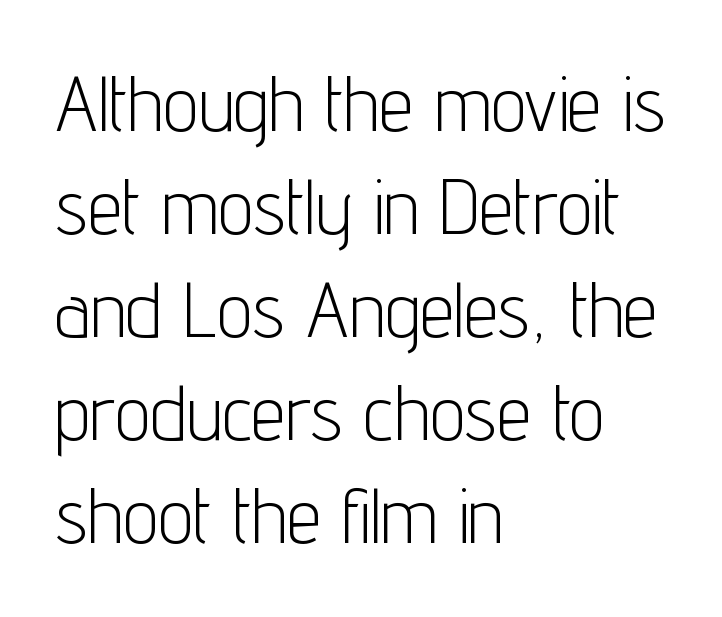
Underlining? Definitely not there. This rendering employs a face without finishing strokes, i.e., a sans-serif. Typeset ragged right — the left edge is the straight one. When letters stand straight like this, we call the style roman or upright. Vertical stems look standard width or narrower in stroke. The face used here is proportionally spaced, like ordinary book or web type.
